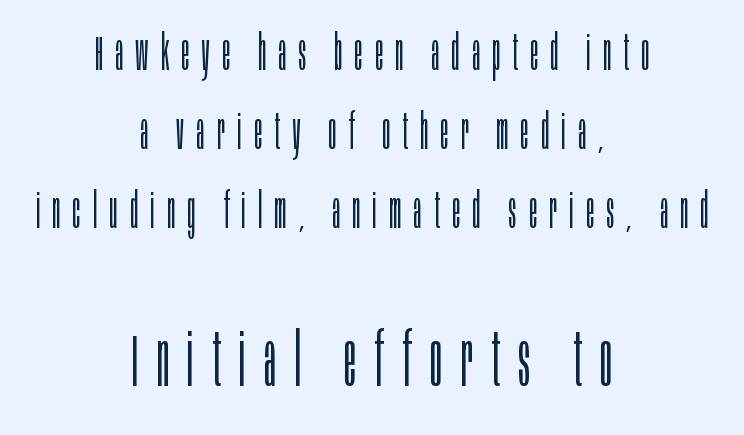
Every character sits straight up, as roman type does. This is sans-serif lettering, the kind often seen on screens and signage. A student would notice the bottom passage is typeset larger than what precedes it. Descenders hang freely into open space. Both edges are ragged and mirror each other, which tells us the setting is centered.
